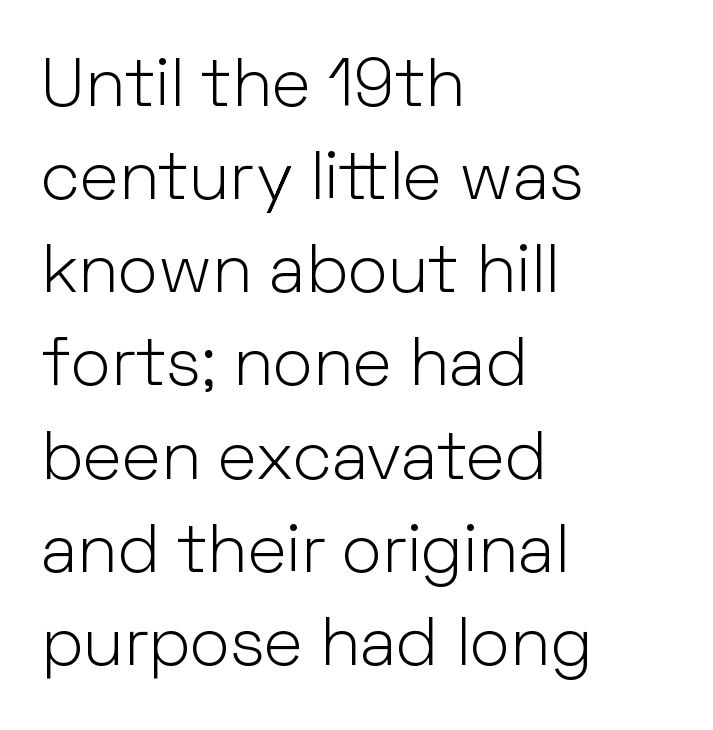
{"serif": "no", "italic": "no", "bold": "no", "weight": "light", "width": "normal", "stroke_contrast": "low", "x_height": "medium", "monospaced": "no", "underline": "no", "align": "left", "line_spacing": "normal", "line_spacing_ratio": 1.37, "letter_spacing": "normal", "letter_spacing_em": 0.0, "glyph_px": 68}
